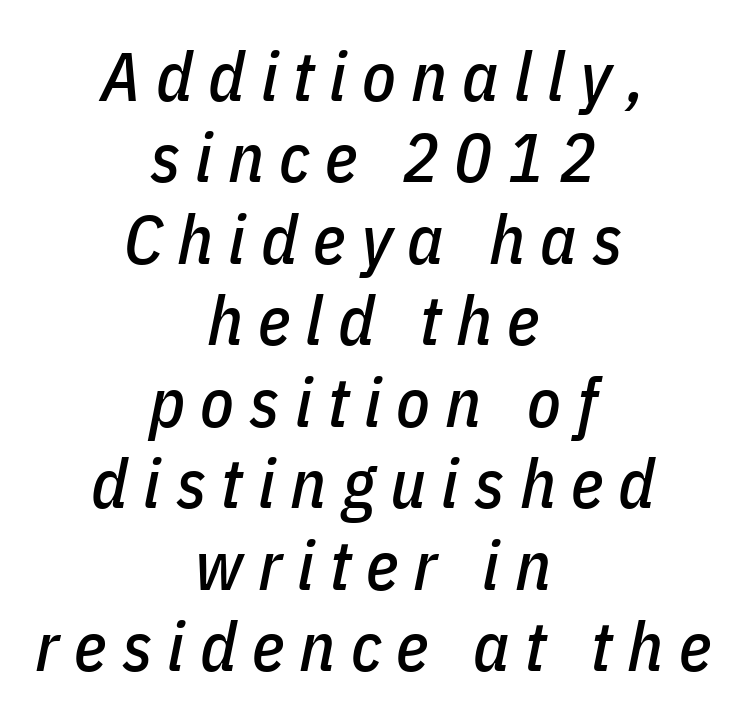
Any mark beneath the type? The region is blank. A typesetter would call this proportional, since set widths differ per character. Compared with ordinary roman type, these characters are visibly tilted. The face used here is rendered with a markedly widened letterfit. The passage is arranged like a title page — every line centered.
